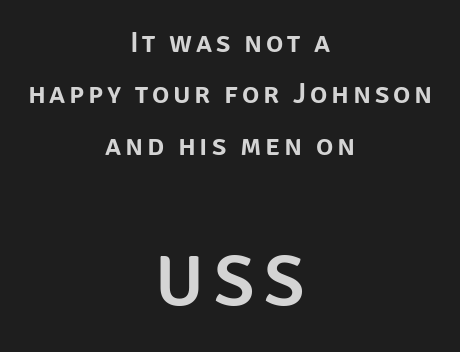
The image shows 73 px sans-serif type, upright; set centered, line spacing 1.77x, not underlined; the second (bottom) block is 2.52x larger; low stroke contrast and a large x-height.
